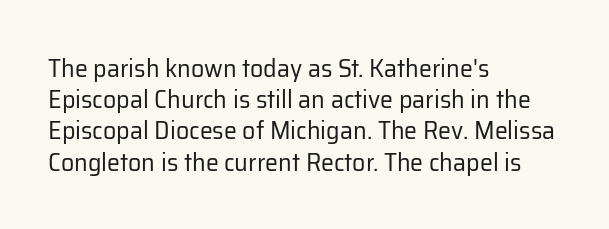
{"italic": "no", "bold": "no", "underline": "no", "align": "left", "line_spacing_ratio": 1.2, "letter_spacing": "normal", "letter_spacing_em": 0.0, "glyph_px": 26}
